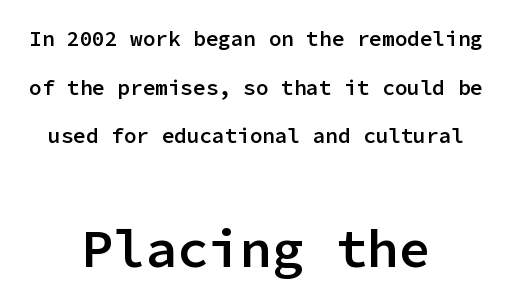
To sum up the face: it is a sans, with no serifs. Typesetter's note: demi weight, one step under bold. Is the letter spacing exaggerated? No — it looks like the ordinary default. Line starts and ends both wander, symmetrically.
